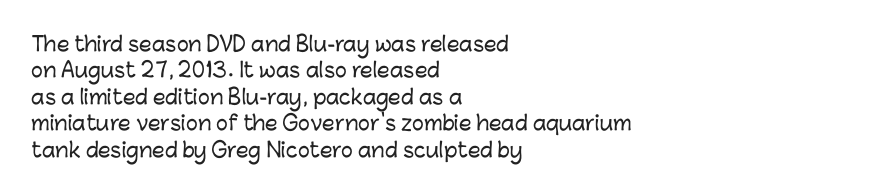
The image shows 20 px text type, upright; set left-aligned, normal line spacing (1.32x), normal letter spacing, not underlined.
